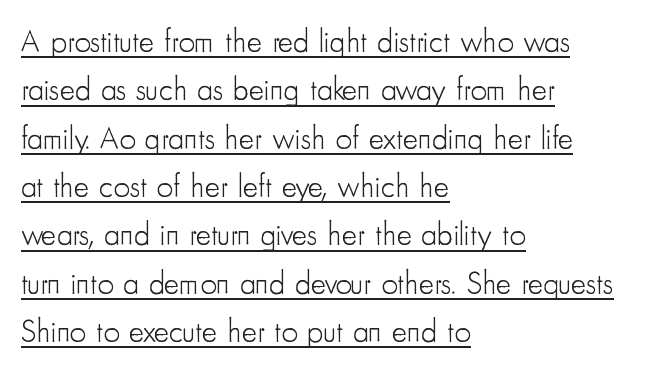
The image shows 32 px light, condensed sans-serif type, upright; set left-aligned, normal line spacing (1.51x), normal letter spacing, underlined; low stroke contrast and a small x-height.
